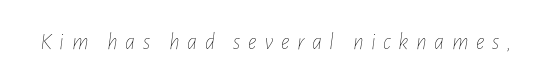
The image shows 24 px text type, italic (leaning right); set unusually wide letter spacing (+0.31 em), not underlined.
